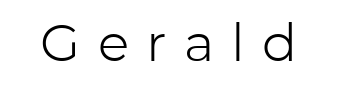
{"serif": "no", "italic": "no", "bold": "no", "weight": "light", "width": "normal", "stroke_contrast": "low", "x_height": "medium", "monospaced": "no", "underline": "no", "letter_spacing": "wide", "letter_spacing_em": 0.33, "glyph_px": 52}
